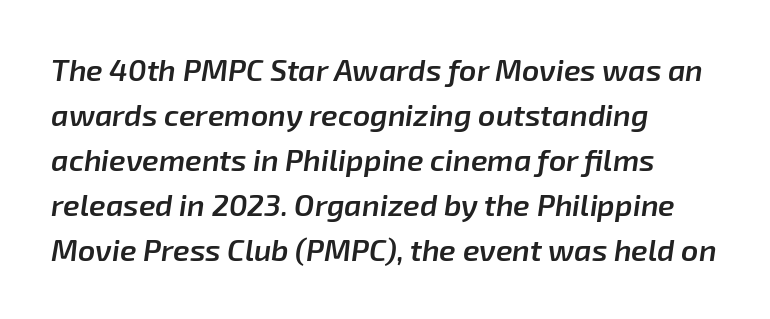
{"italic": "yes", "lean": "right", "slant_degrees": 8, "bold": "semi", "weight": "semibold", "width": "normal", "stroke_contrast": "low", "x_height": "medium", "monospaced": "no", "underline": "no", "align": "left", "line_spacing": "normal", "line_spacing_ratio": 1.5, "letter_spacing": "normal", "letter_spacing_em": 0.0, "glyph_px": 30}
